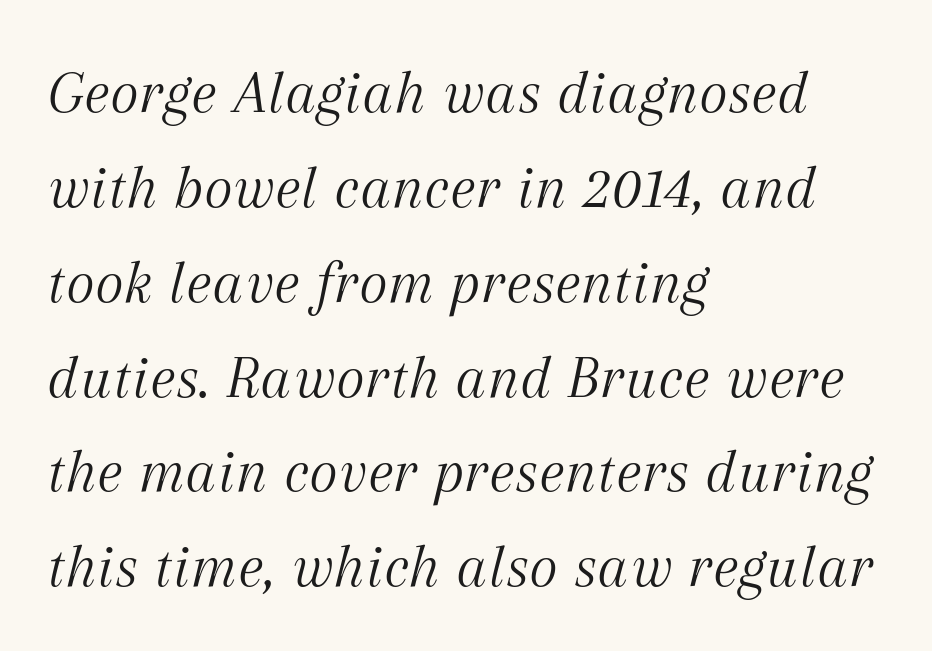
{"serif": "yes", "italic": "yes", "lean": "right", "slant_degrees": 12, "bold": "no", "weight": "light", "width": "normal", "stroke_contrast": "medium", "x_height": "medium", "monospaced": "no", "underline": "no", "align": "left", "line_spacing": "normal", "line_spacing_ratio": 1.53, "letter_spacing": "normal", "letter_spacing_em": 0.0, "glyph_px": 62}
